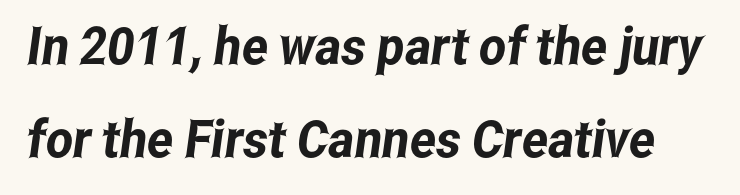
Observe the absence of serifs on each vertical stroke in this sample. A bare baseline throughout the passage. The gaps between neighbouring characters are ordinary and unremarkable. The letters advance in unequal steps, a hallmark of proportional type.
